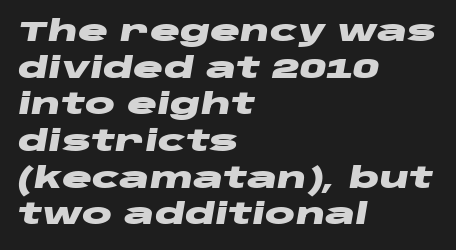
{"italic": "yes", "lean": "right", "slant_degrees": 10, "bold": "yes", "weight": "heavy", "width": "wide", "stroke_contrast": "low", "x_height": "large", "monospaced": "no", "underline": "no", "align": "left", "line_spacing": "normal", "line_spacing_ratio": 1.31, "letter_spacing": "normal", "letter_spacing_em": 0.0, "glyph_px": 28}
